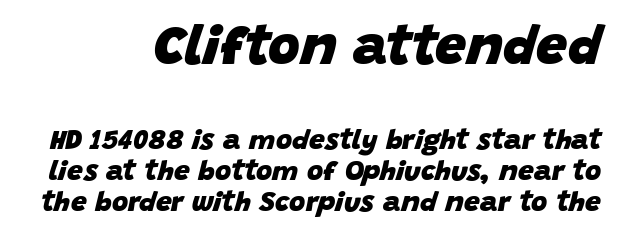
Q: Is the text bold? A: Yes.
Q: Is the text italic (slanted)? A: Yes, it leans right by about 15 degrees.
Q: Is the text underlined? A: No.
Q: How is the paragraph aligned? A: Right-aligned.
Q: Is the spacing between letters normal or unusually wide? A: Normal.
Q: Is the spacing between lines tight, normal or loose? A: Tight.
Q: Which block of text is set in a larger size, the first (top) or the second (bottom)? A: The first (top) one.
Q: Width (condensed, normal, or wide)? A: Normal.
Q: Stroke contrast? A: Low.
Q: x-height? A: Large.
Q: Monospaced? A: No.
